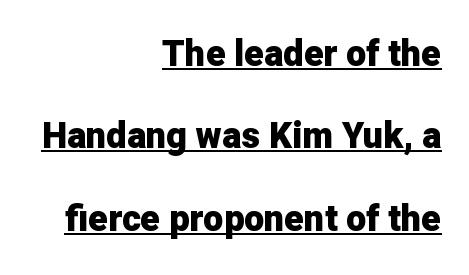
The face used here is rendered with its standard letterfit. The passage shown is typeset with a sans-serif family. No italicization has been applied; the sample stays upright. Regarding leading, the lines here are spaced well apart. Its strokes are broad and dark, the hallmark of bold type.
